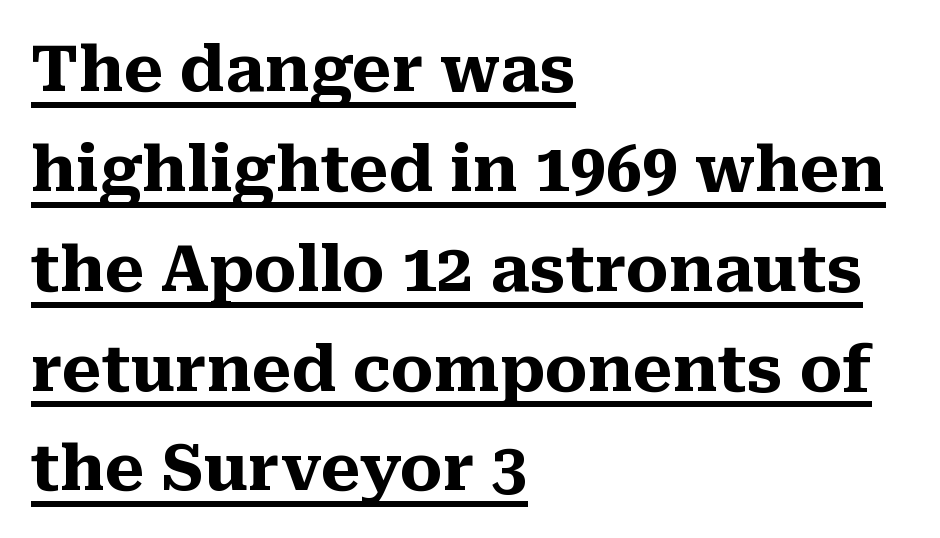
The image shows 64 px heavy serif type, upright; set left-aligned, normal line spacing (1.56x), normal letter spacing, underlined; medium stroke contrast and a medium x-height.
